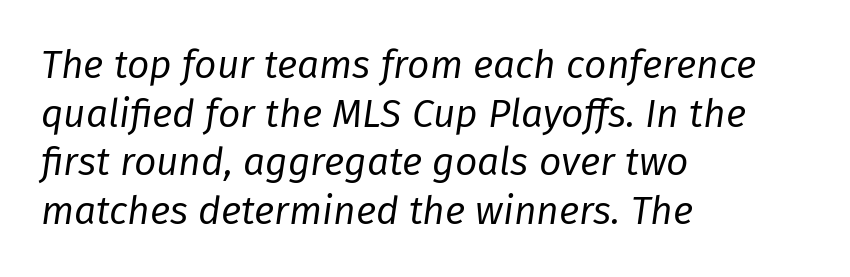
The image shows 39 px regular-weight type, italic (leaning right); set left-aligned, normal line spacing (1.25x), normal letter spacing, not underlined; low stroke contrast and a medium x-height.
